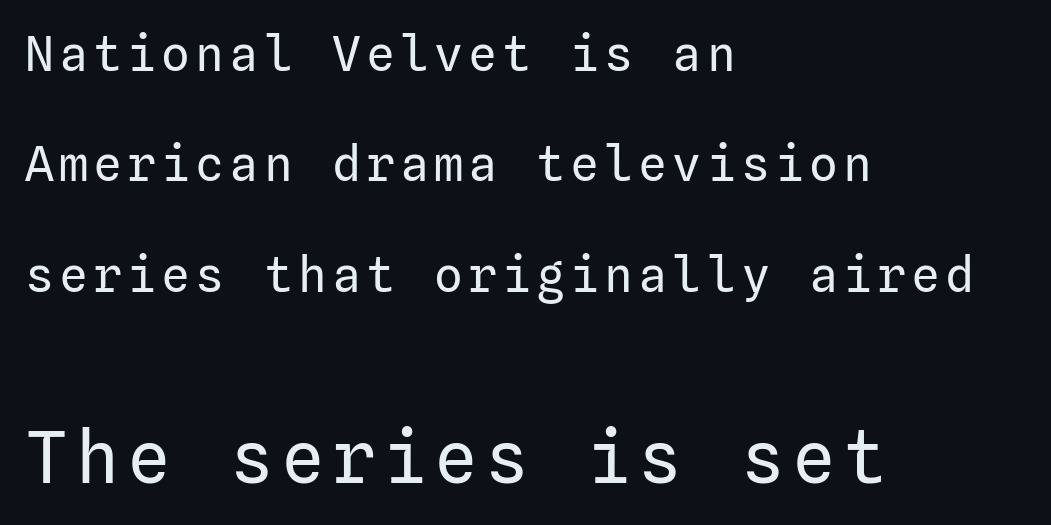
The image shows 72 px regular-weight sans-serif type, upright; set left-aligned, loose line spacing (2.3x), not underlined; the second (bottom) block is 1.5x larger; low stroke contrast and a medium x-height.
